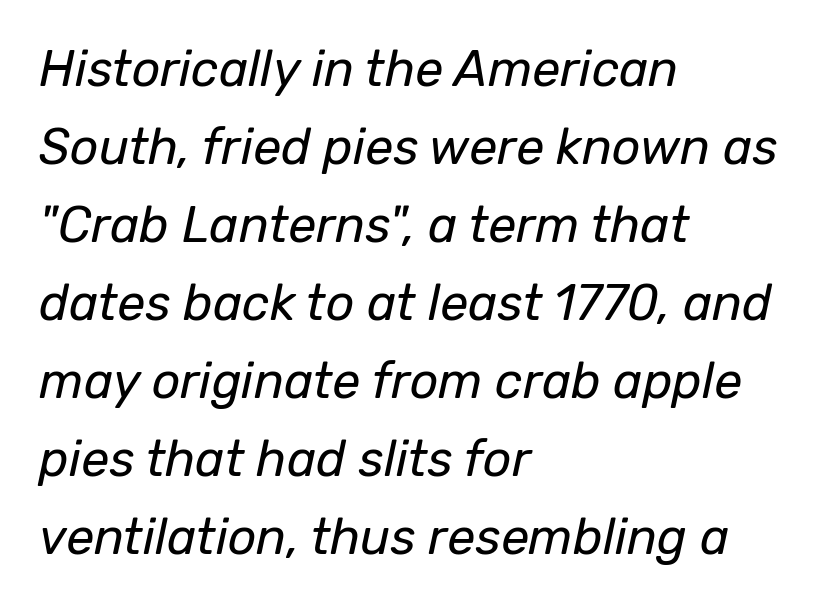
The image shows 50 px regular-weight type, italic (leaning right); set left-aligned, normal line spacing (1.56x), normal letter spacing, not underlined; low stroke contrast and a medium x-height.
